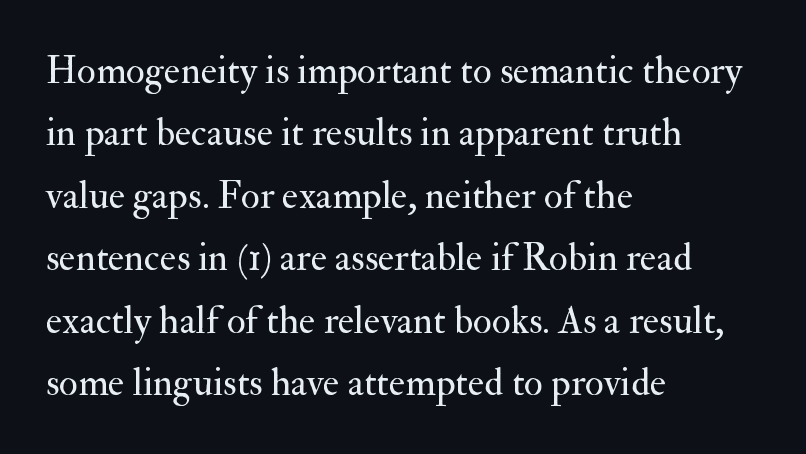
The image shows 39 px regular-weight serif type, upright; set left-aligned, normal line spacing (1.6x), normal letter spacing, not underlined; medium stroke contrast and a small x-height.
